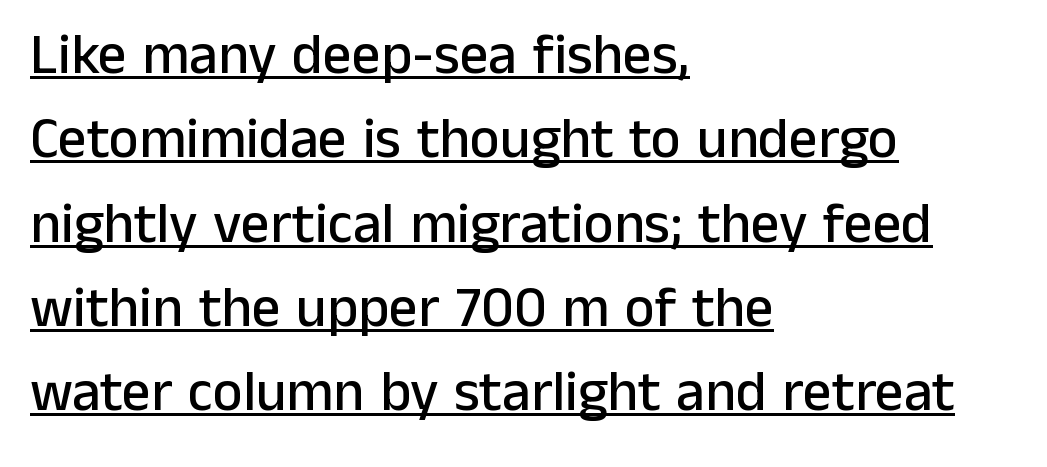
The image shows 57 px sans-serif type, upright; set left-aligned, normal line spacing (1.48x), normal letter spacing, underlined; low stroke contrast and a medium x-height.
